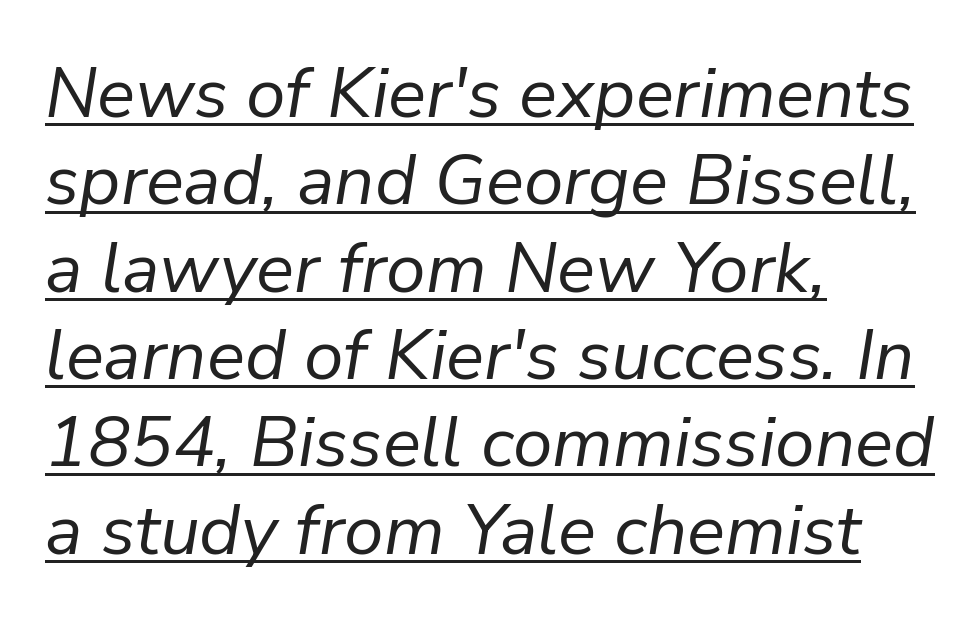
The image shows 71 px regular-weight type, italic (leaning right); set left-aligned, line spacing 1.23x, normal letter spacing, underlined; low stroke contrast and a medium x-height.
